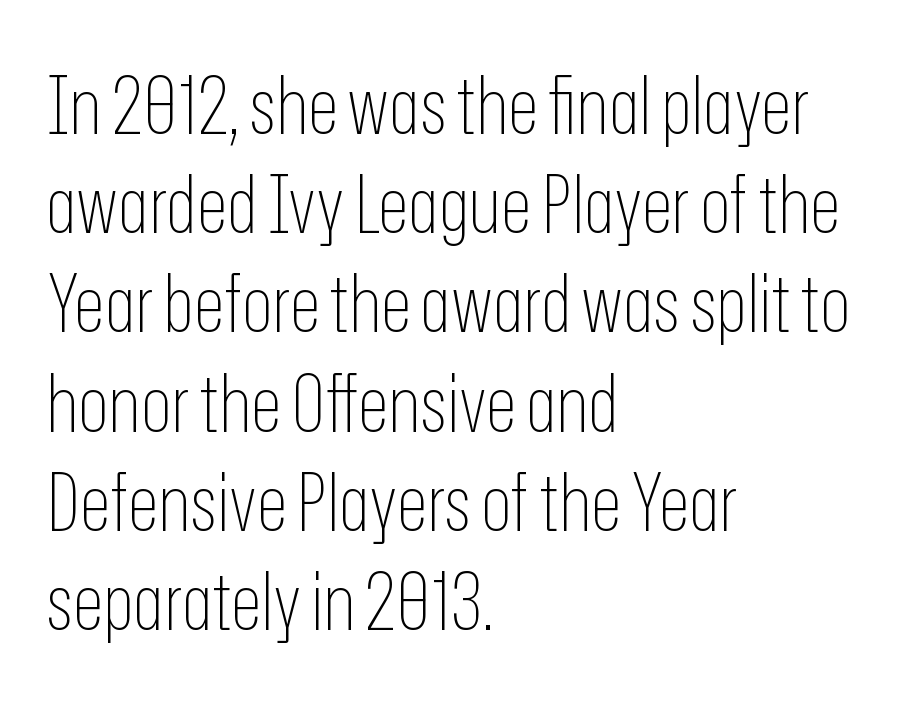
Q: Is the text bold? A: No.
Q: Is the text italic (slanted)? A: No, it is upright.
Q: Is the typeface a serif or a sans-serif typeface? A: Sans-serif.
Q: Is the text underlined? A: No.
Q: How is the paragraph aligned? A: Left-aligned.
Q: Is the spacing between letters normal or unusually wide? A: Normal.
Q: Width (condensed, normal, or wide)? A: Condensed.
Q: Stroke contrast? A: Low.
Q: x-height? A: Medium.
Q: Monospaced? A: No.
